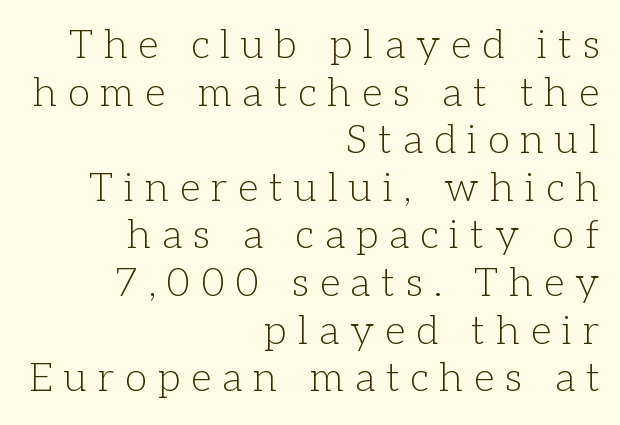
Q: Is the text bold? A: No.
Q: Is the text italic (slanted)? A: No, it is upright.
Q: Is the typeface a serif or a sans-serif typeface? A: Serif.
Q: Is the text underlined? A: No.
Q: How is the paragraph aligned? A: Right-aligned.
Q: Is the spacing between letters normal or unusually wide? A: Unusually wide.
Q: Width (condensed, normal, or wide)? A: Normal.
Q: Stroke contrast? A: Low.
Q: x-height? A: Medium.
Q: Monospaced? A: No.
